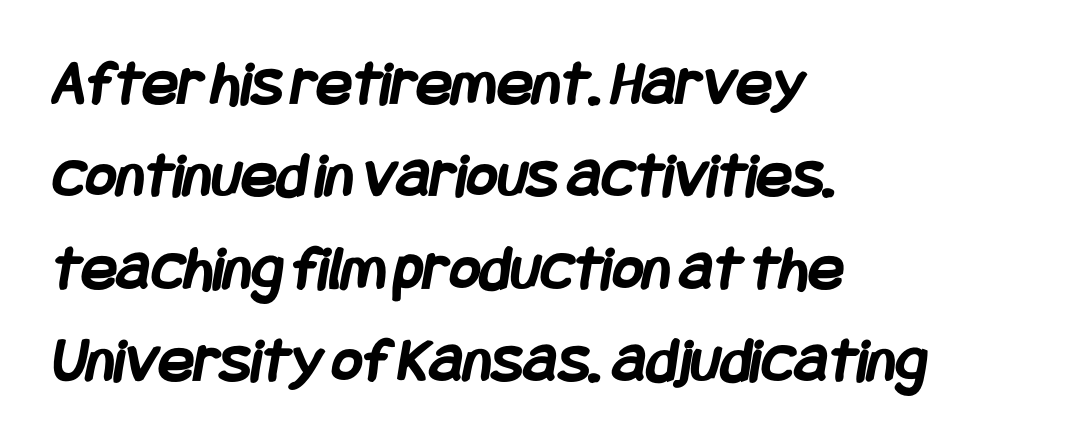
Q: Is the text bold? A: Yes.
Q: Is the typeface a serif or a sans-serif typeface? A: Sans-serif.
Q: Is the text underlined? A: No.
Q: How is the paragraph aligned? A: Left-aligned.
Q: Is the spacing between letters normal or unusually wide? A: Normal.
Q: Is the spacing between lines tight, normal or loose? A: Normal.
Q: Width (condensed, normal, or wide)? A: Condensed.
Q: Stroke contrast? A: Low.
Q: x-height? A: Large.
